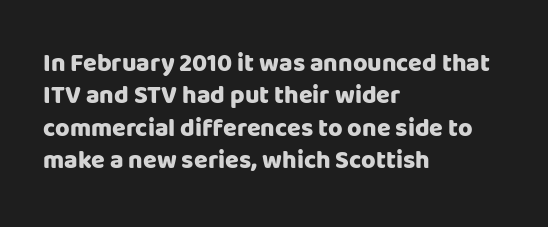
A typesetter would mark this as roman, not italic. The strokes are fattened all the way to bold. Beneath every word, the page is bare. The letters sit at their default tracking, neither squeezed nor spread. Notice how the passage keeps a crisp vertical edge on the left only. The lines sit at an ordinary, default distance from one another.
